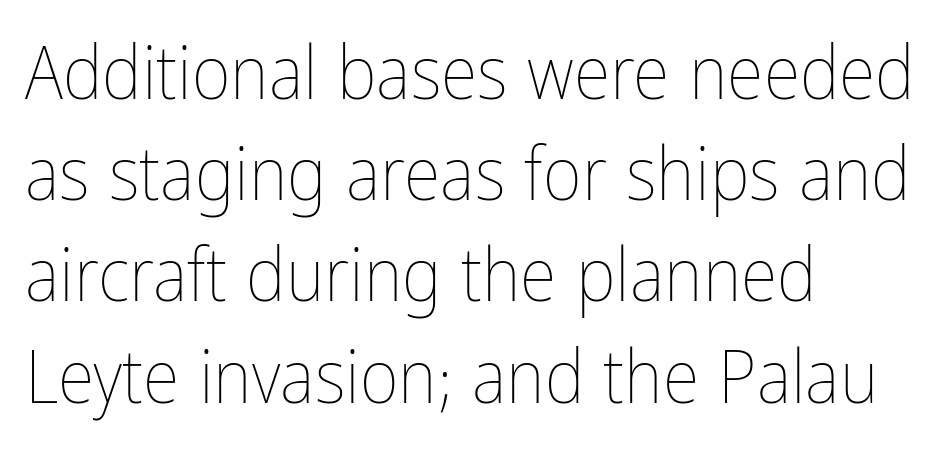
Q: Is the text bold? A: No.
Q: Is the text italic (slanted)? A: No, it is upright.
Q: Is the text underlined? A: No.
Q: How is the paragraph aligned? A: Left-aligned.
Q: Is the spacing between letters normal or unusually wide? A: Normal.
Q: Is the spacing between lines tight, normal or loose? A: Normal.
Q: Width (condensed, normal, or wide)? A: Condensed.
Q: Stroke contrast? A: Low.
Q: x-height? A: Medium.
Q: Monospaced? A: No.
